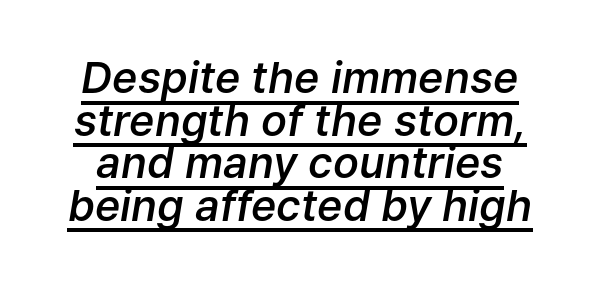
Q: Is the text bold? A: Semi-bold.
Q: Is the text italic (slanted)? A: Yes, it leans right by about 9 degrees.
Q: Is the text underlined? A: Yes.
Q: Is the spacing between letters normal or unusually wide? A: Normal.
Q: Is the spacing between lines tight, normal or loose? A: Tight.
Q: Width (condensed, normal, or wide)? A: Normal.
Q: Stroke contrast? A: Low.
Q: x-height? A: Medium.
Q: Monospaced? A: No.
